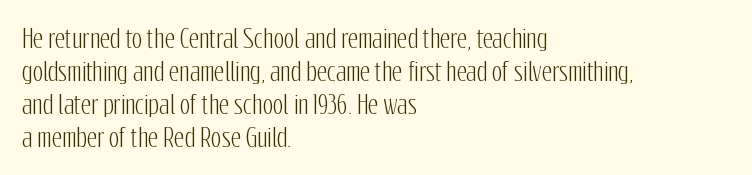
The image shows 25 px text type, upright; set left-aligned, normal line spacing (1.32x), normal letter spacing, not underlined.
